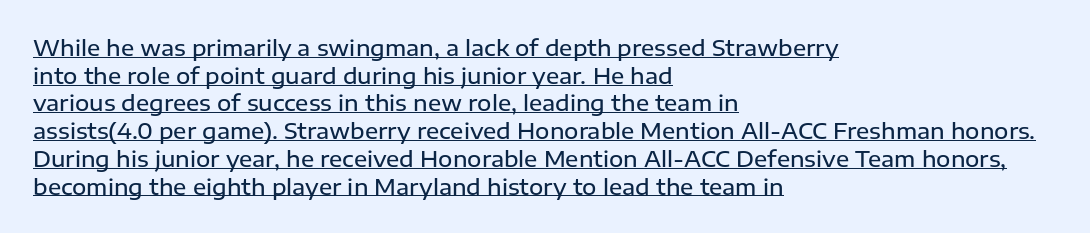
{"italic": "no", "bold": "semi", "underline": "yes", "align": "left", "line_spacing": "normal", "line_spacing_ratio": 1.26, "letter_spacing": "normal", "letter_spacing_em": 0.0, "glyph_px": 22}
